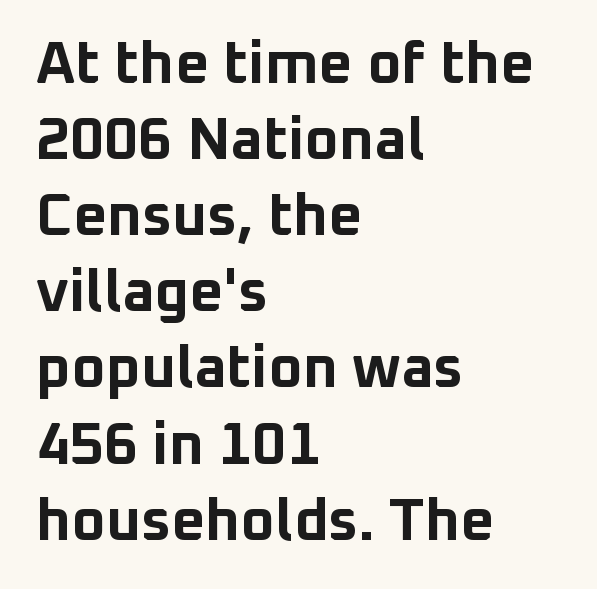
The image shows 59 px bold sans-serif type, upright; set left-aligned, normal line spacing (1.29x), normal letter spacing, not underlined; low stroke contrast and a medium x-height.
